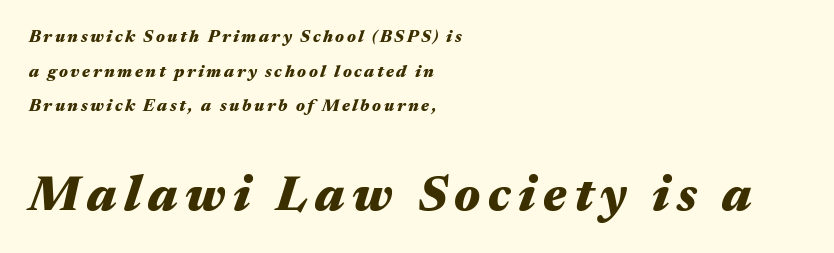
Quick note: underline off. This sample trades compactness for vertical openness between lines. The characters look thick and weighty, a clear bold. Here the designer chose a conventional face with non-uniform glyph widths. Whoever set this made the second block the dominant, larger element. Notice how the passage keeps a crisp vertical edge on the left only.
